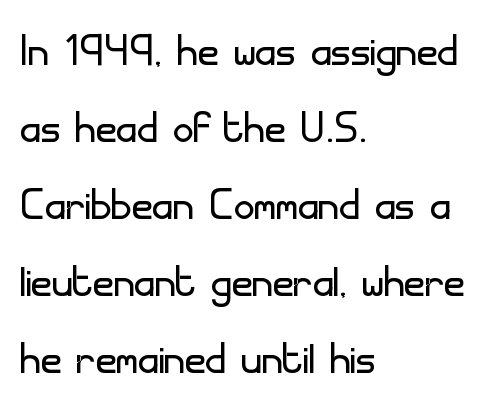
Q: Is the text bold? A: No.
Q: Is the text italic (slanted)? A: No, it is upright.
Q: Is the typeface a serif or a sans-serif typeface? A: Sans-serif.
Q: Is the text underlined? A: No.
Q: How is the paragraph aligned? A: Left-aligned.
Q: Is the spacing between letters normal or unusually wide? A: Normal.
Q: Is the spacing between lines tight, normal or loose? A: Normal.
Q: Width (condensed, normal, or wide)? A: Normal.
Q: Stroke contrast? A: Low.
Q: x-height? A: Small.
Q: Monospaced? A: No.
